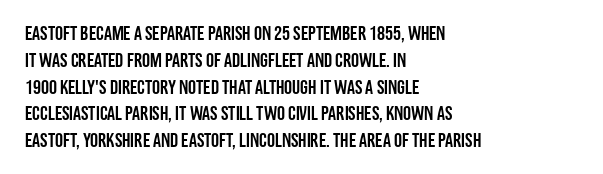
The image shows 20 px text type, upright; set left-aligned, normal line spacing (1.34x), normal letter spacing, not underlined.
